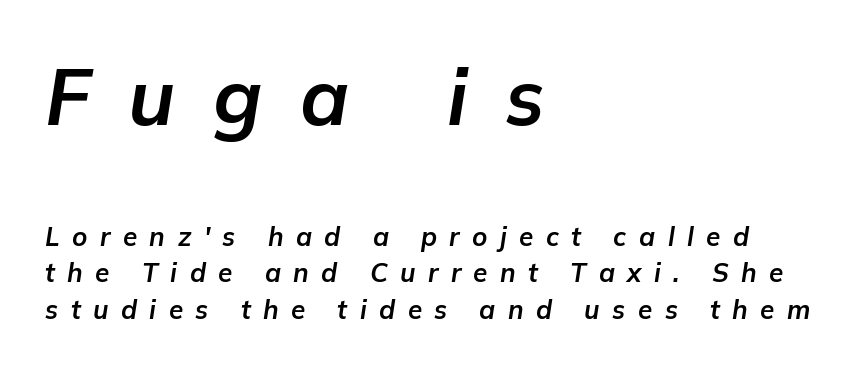
The image shows 79 px bold type, italic (leaning right); set left-aligned, normal line spacing (1.4x), unusually wide letter spacing (+0.48 em), not underlined; the first (top) block is 3.04x larger; low stroke contrast and a medium x-height.
